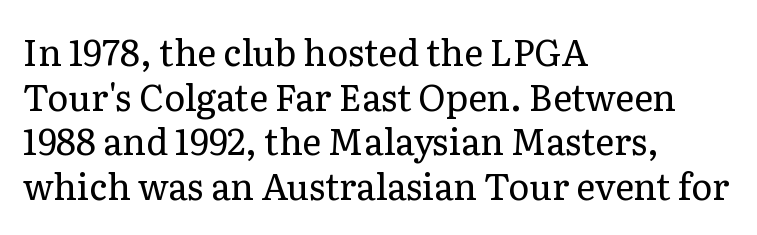
The image shows 36 px regular-weight serif type, upright; set left-aligned, line spacing 1.24x, normal letter spacing, not underlined; low stroke contrast and a medium x-height.
